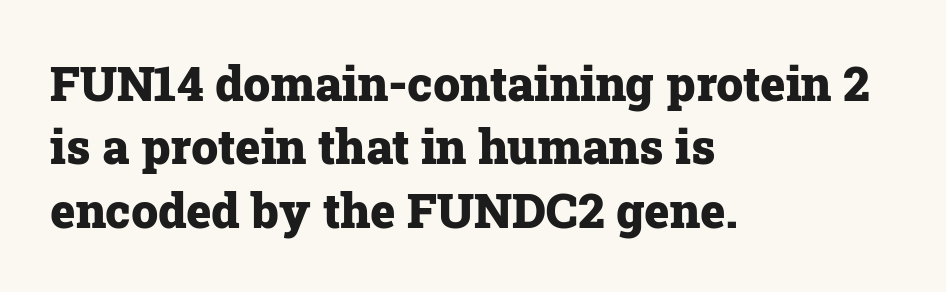
The lines are quadded left. The letters carry serifs — small finishing strokes at the ends of their stems. Baseline-to-baseline distance is the conventional proportion of letter height. Does the lettering tilt? It doesn't — this is upright. The letters are bold, with thick, heavy strokes.
